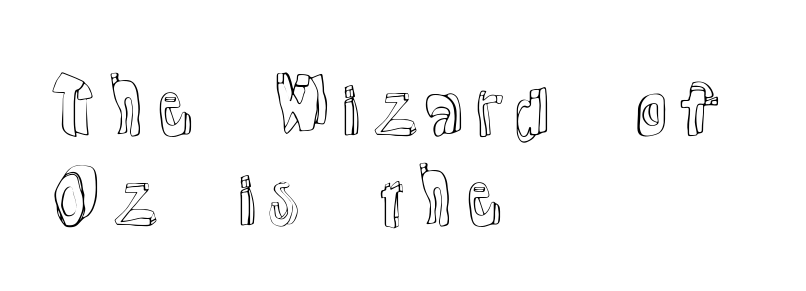
A typesetter would call this leading conventional body-copy spacing. Descender tails drop into unmarked territory. Standard letterfit; no display-style spreading of the glyphs. Does the copy run flush right? No — it runs flush left.
